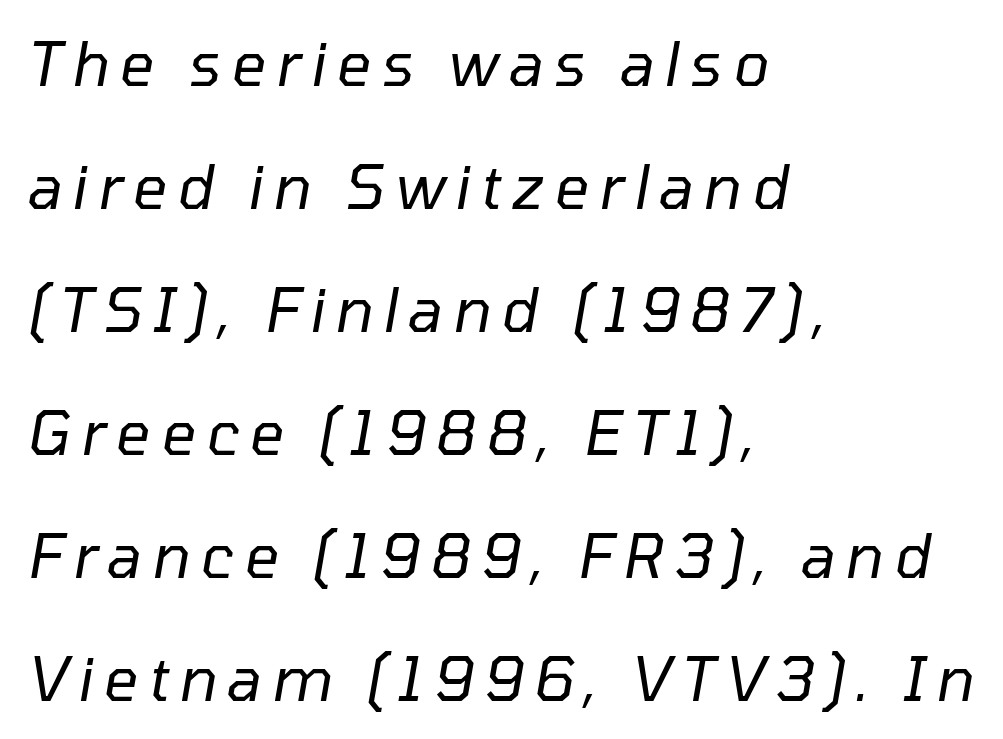
You could not count columns in this text — the font is proportionally spaced. Each line starts at the same left margin while the right side varies. Observe the lean: these are italic letterforms. Glance below the letters and you will spot only blank space.
